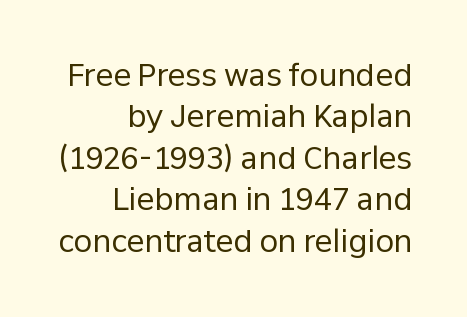
Q: Is the text bold? A: No.
Q: Is the text italic (slanted)? A: No, it is upright.
Q: Is the typeface a serif or a sans-serif typeface? A: Sans-serif.
Q: Is the text underlined? A: No.
Q: How is the paragraph aligned? A: Right-aligned.
Q: Is the spacing between letters normal or unusually wide? A: Normal.
Q: Is the spacing between lines tight, normal or loose? A: Normal.
Q: Width (condensed, normal, or wide)? A: Normal.
Q: Stroke contrast? A: Low.
Q: x-height? A: Medium.
Q: Monospaced? A: No.
